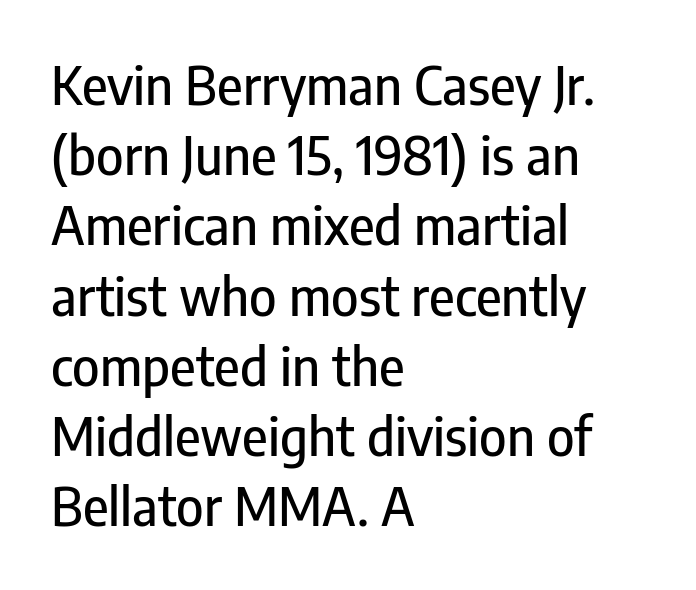
{"serif": "no", "italic": "no", "width": "condensed", "stroke_contrast": "low", "x_height": "medium", "monospaced": "no", "underline": "no", "align": "left", "line_spacing": "normal", "line_spacing_ratio": 1.35, "letter_spacing": "normal", "letter_spacing_em": 0.0, "glyph_px": 52}
